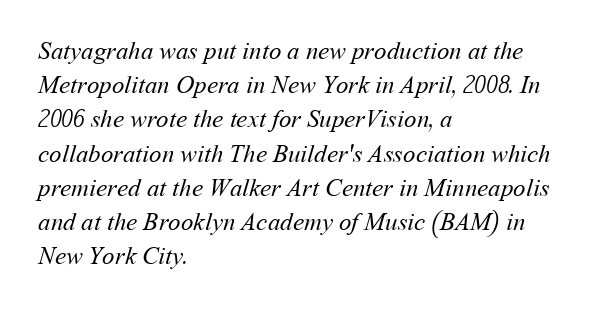
A clean baseline with only descenders dipping below it. Counters stay open thanks to moderate or lighter strokes. Words appear dense and cohesive because spacing is normal. Quick note: interline space is typical. Alignment: flush left.
